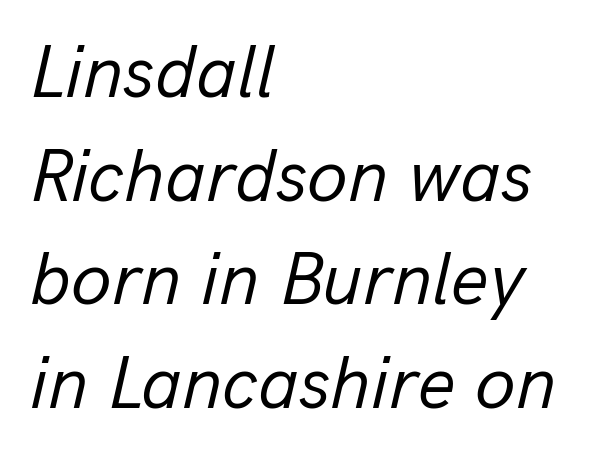
The image shows 74 px regular-weight type, italic (leaning right); set left-aligned, normal line spacing (1.4x), normal letter spacing, not underlined; low stroke contrast and a medium x-height.
